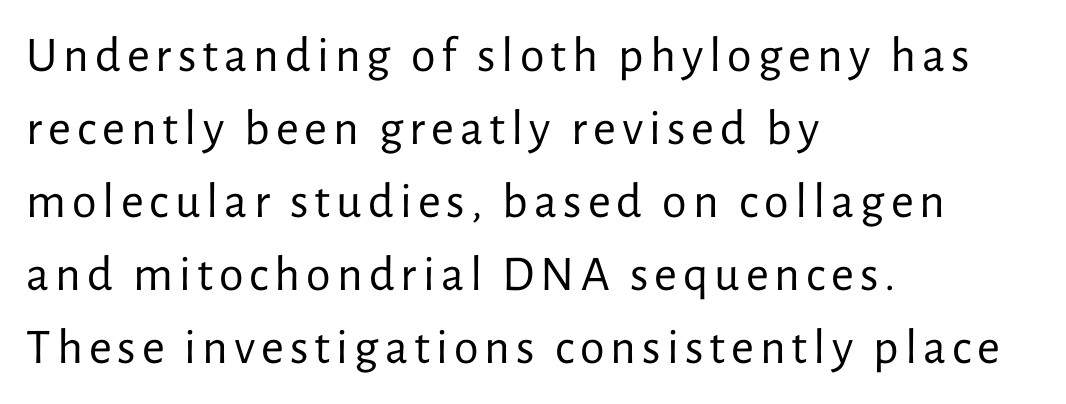
The image shows 50 px regular-weight sans-serif type, upright; set left-aligned, normal line spacing (1.46x), not underlined; low stroke contrast and a medium x-height.
